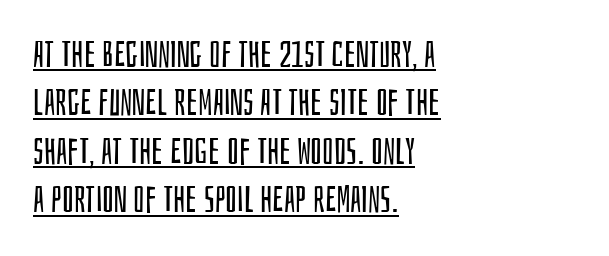
Q: Is the text bold? A: No.
Q: Is the text italic (slanted)? A: No, it is upright.
Q: Is the typeface a serif or a sans-serif typeface? A: Sans-serif.
Q: Is the text underlined? A: Yes.
Q: How is the paragraph aligned? A: Left-aligned.
Q: Is the spacing between letters normal or unusually wide? A: Normal.
Q: Is the spacing between lines tight, normal or loose? A: Normal.
Q: Width (condensed, normal, or wide)? A: Condensed.
Q: Stroke contrast? A: Low.
Q: x-height? A: Large.
Q: Monospaced? A: No.
